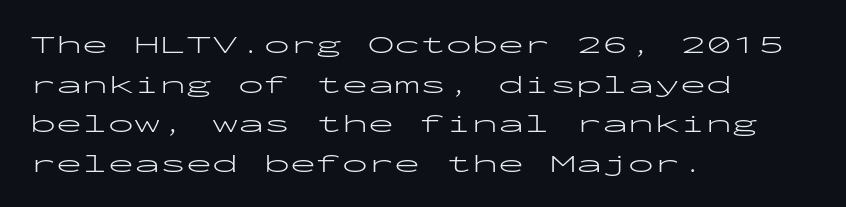
The block of text has a typical density, with ordinary space between rows. The line texture is even and compact thanks to regular tracking. Nothing heavy about these letters — not bold at all. Which margin do the lines hug? The left one — the right edge is uneven.
